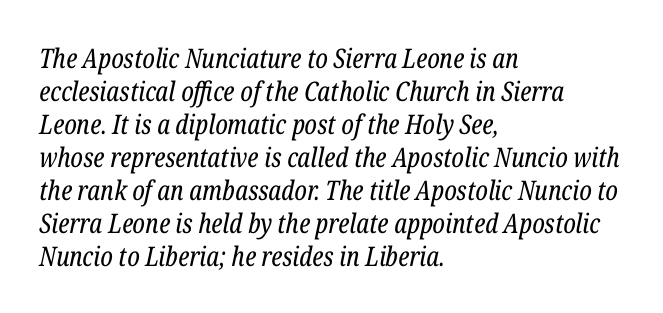
{"italic": "yes", "lean": "right", "slant_degrees": 12, "bold": "no", "underline": "no", "align": "left", "line_spacing_ratio": 1.22, "letter_spacing": "normal", "letter_spacing_em": 0.0, "glyph_px": 27}
